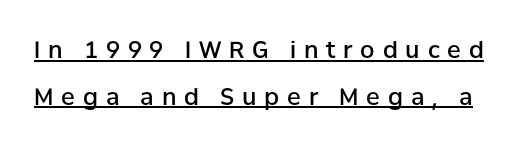
The passage shown is underscored from start to finish. In terms of letterspacing, this is a distinctly airy, spread setting. This block would shrink considerably if given ordinary leading; it's expanded now. These lines were composed using upright roman letters. Strokes here are thickened, but only to semibold level.
